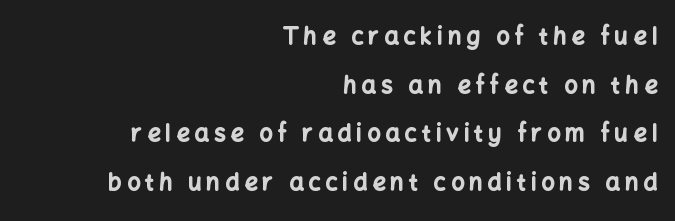
How would I describe the line gaps? Wide and relaxed. Notice how the stems are strictly vertical — no italics here. The lines in this sample share a right terminus and differ only in where they begin. Plenty of ink on the page — the face is bold. Tracking here is generous; glyphs stand well apart from one another.
